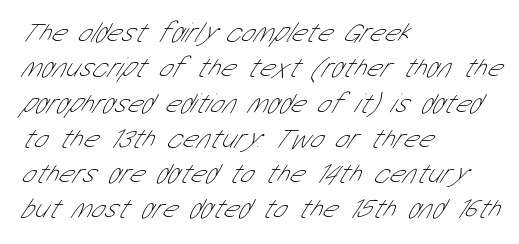
In CSS terms this would be text-align: left. Leading matches the norm, producing a regular column. Character widths vary here, with narrow letters taking less room than wide ones. The passage shown has conventional tracking throughout. These glyphs show unthickened strokes, regular width or finer.
